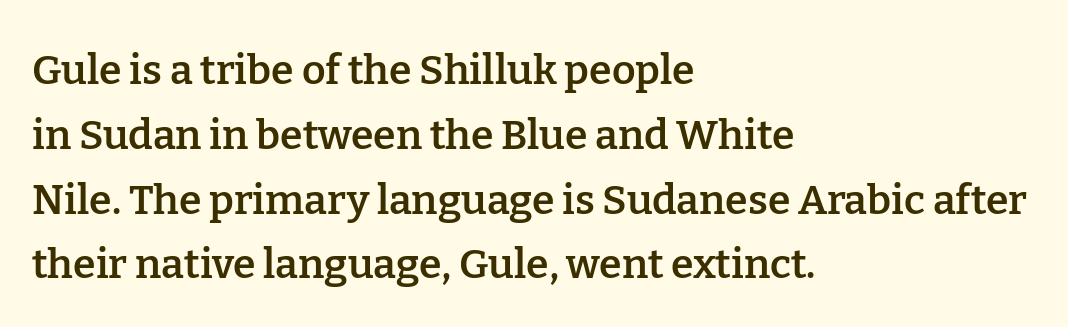
Q: Is the text bold? A: Semi-bold.
Q: Is the text italic (slanted)? A: No, it is upright.
Q: Is the typeface a serif or a sans-serif typeface? A: Serif.
Q: Is the text underlined? A: No.
Q: How is the paragraph aligned? A: Left-aligned.
Q: Is the spacing between letters normal or unusually wide? A: Normal.
Q: Is the spacing between lines tight, normal or loose? A: Normal.
Q: Width (condensed, normal, or wide)? A: Normal.
Q: Stroke contrast? A: Low.
Q: x-height? A: Medium.
Q: Monospaced? A: No.
